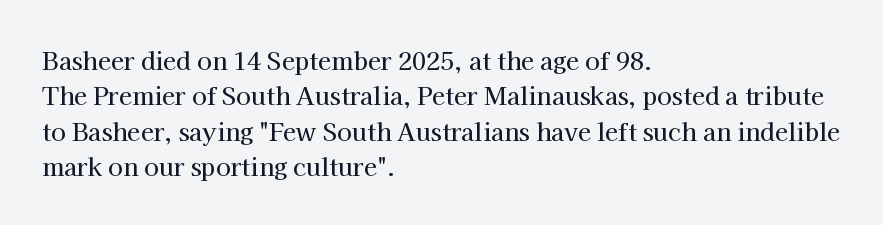
Q: Is the text italic (slanted)? A: No, it is upright.
Q: Is the text underlined? A: No.
Q: How is the paragraph aligned? A: Left-aligned.
Q: Is the spacing between letters normal or unusually wide? A: Normal.
Q: Is the spacing between lines tight, normal or loose? A: Normal.
